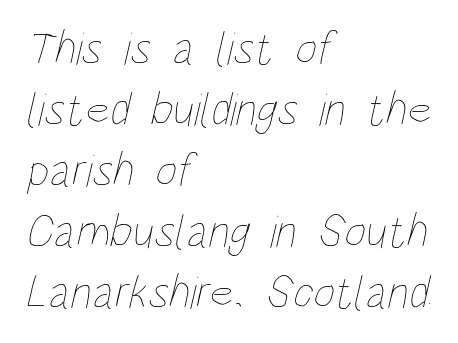
The image shows 47 px thin, condensed type; set left-aligned, normal line spacing (1.3x), normal letter spacing, not underlined; low stroke contrast and a large x-height.
